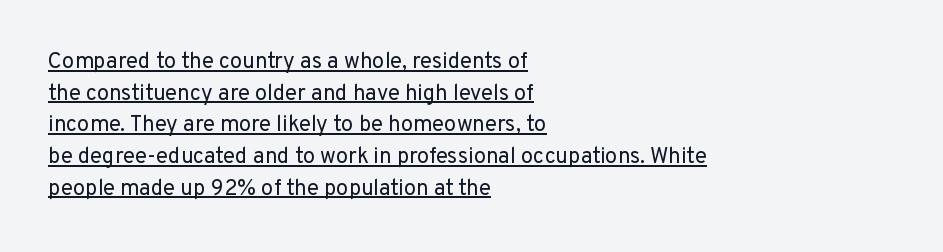
{"italic": "no", "bold": "no", "underline": "yes", "align": "left", "line_spacing": "normal", "line_spacing_ratio": 1.44, "letter_spacing": "normal", "letter_spacing_em": 0.0, "glyph_px": 22}
